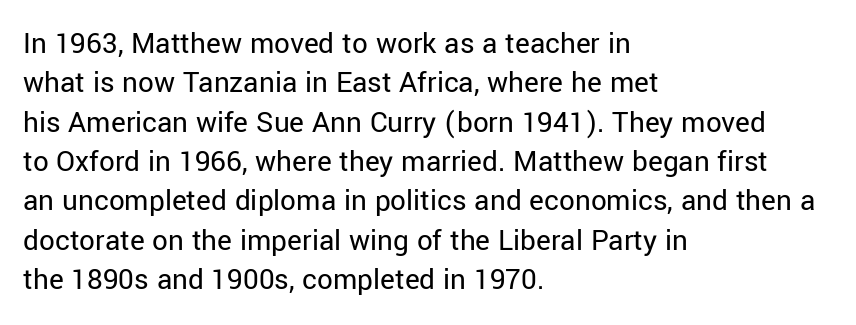
The font is comparable to plain body text, perhaps lighter. Do the characters align in a grid? No, the font is proportional. Every row of glyphs begins at an identical x-position on the left. Successive baselines arrive at the customary interval. The horizontal fit of the characters is conventional and even. Unlike a traditional serif, this face leaves its strokes unadorned.
